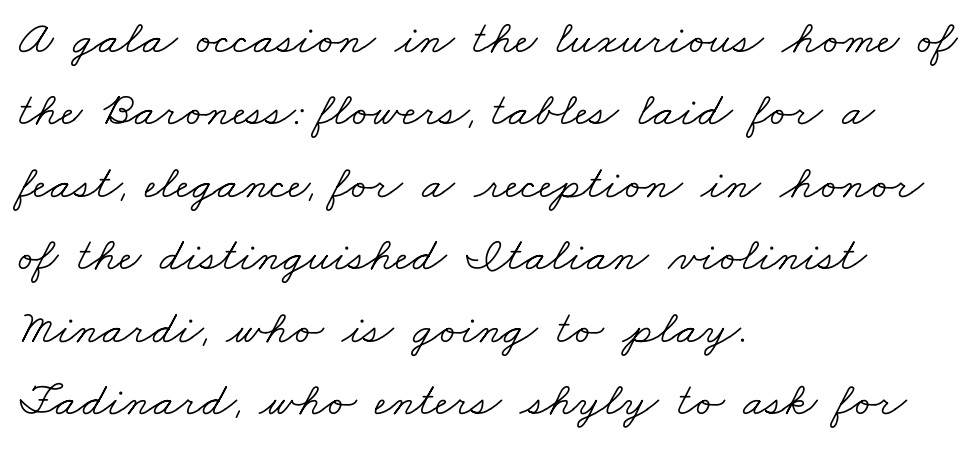
{"serif": "yes", "bold": "no", "weight": "light", "width": "wide", "stroke_contrast": "low", "x_height": "small", "monospaced": "no", "underline": "no", "align": "left", "line_spacing": "normal", "line_spacing_ratio": 1.51, "letter_spacing": "normal", "letter_spacing_em": 0.0, "glyph_px": 48}
